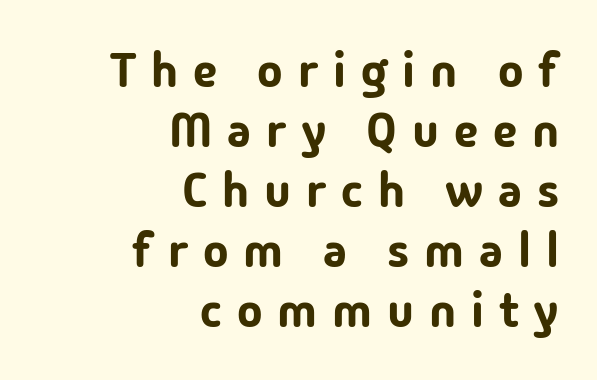
{"serif": "no", "italic": "no", "width": "normal", "stroke_contrast": "low", "x_height": "medium", "monospaced": "no", "underline": "no", "align": "right", "line_spacing": "normal", "line_spacing_ratio": 1.25, "letter_spacing": "wide", "letter_spacing_em": 0.31, "glyph_px": 48}
